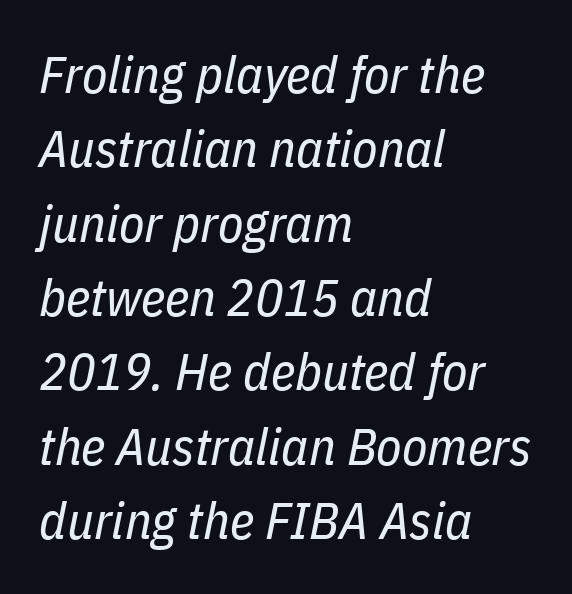
Stems and bowls with no extra thickness — not bold. Default kerning and tracking; the words read as compact shapes. Proportional: the letters do not fall into vertical columns. Rows of type keep a routine distance in the vertical direction. Check under the words: just untouched page.
